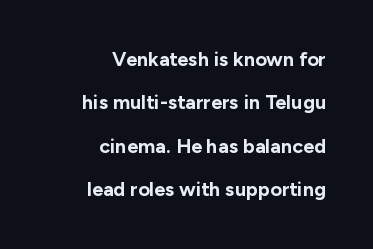
The image shows 20 px bold type, upright; set right-aligned, loose line spacing (2.17x), normal letter spacing, not underlined.
